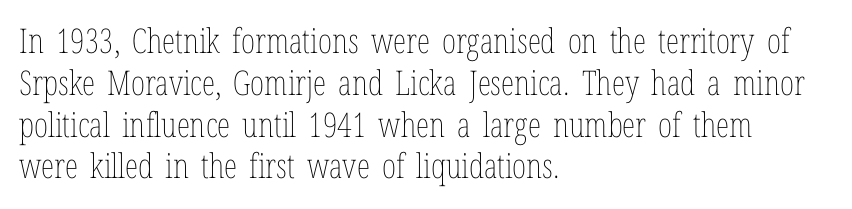
The image shows 34 px thin, condensed type, upright; set left-aligned, line spacing 1.23x, normal letter spacing, not underlined; low stroke contrast and a medium x-height.
